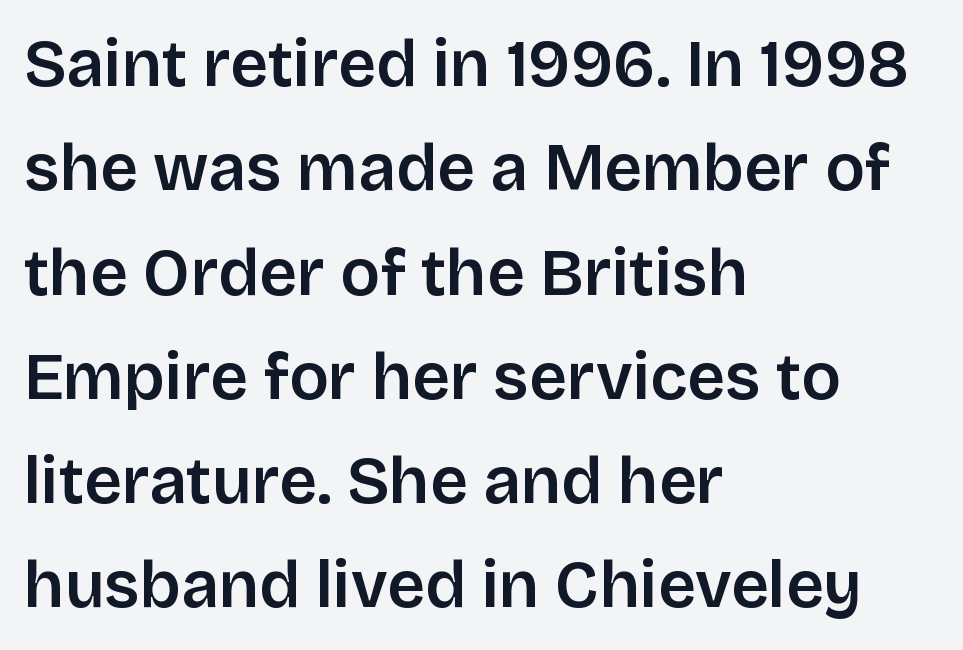
Summary of vertical rhythm: regular, with standard interline spacing. Italic? Not at all — the glyphs are vertical. Each row of text sits above clean, open space. The face used here is rendered with its standard letterfit.
